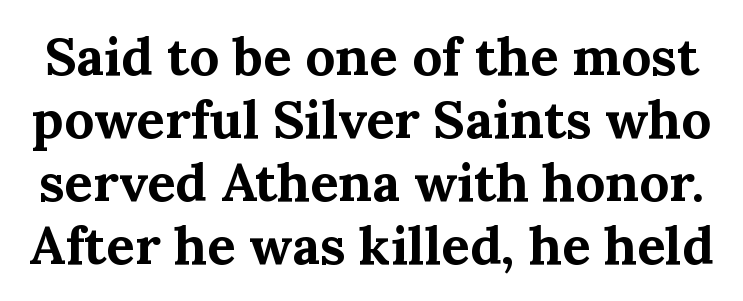
Caption: bold face, heavy strokes. Unlike a clean sans, this face finishes its strokes with serifs. Letters rest on an invisible, unmarked baseline. Each letter keeps its own natural width here, so spacing adapts to shape. The passage shown has conventional tracking throughout.
